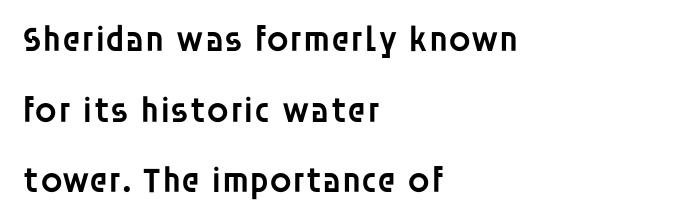
The image shows 36 px semibold sans-serif type, upright; set left-aligned, loose line spacing (1.96x), normal letter spacing, not underlined; low stroke contrast and a large x-height.
